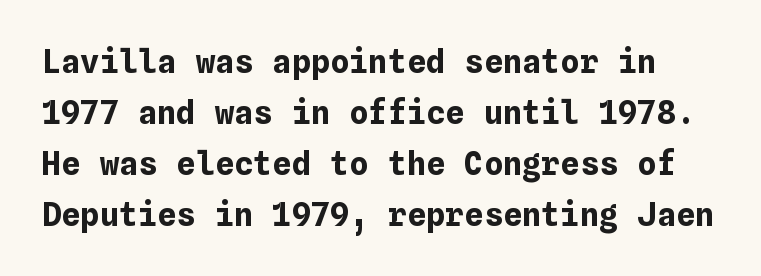
The image shows 32 px bold type, upright; set normal line spacing (1.59x), normal letter spacing, not underlined; low stroke contrast and a medium x-height.
